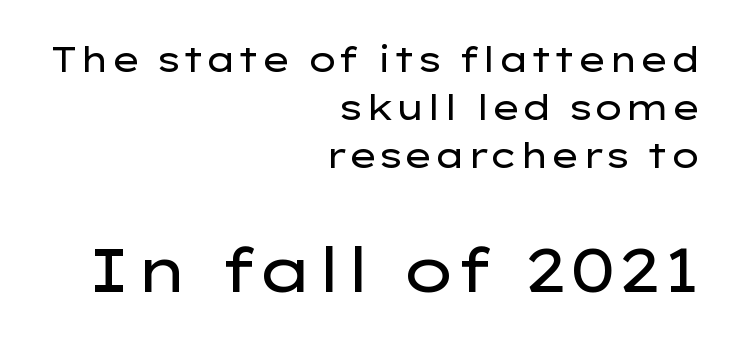
You could not count columns in this text — the font is proportionally spaced. Each word holds together tightly as a unit, with standard inter-letter gaps. Reading down the block, your eye finds every line finishing at a fixed right position. The face used here appears at its bigger size in the lower chunk. A quiet, ordinary-to-light weight characterises the typeface.
